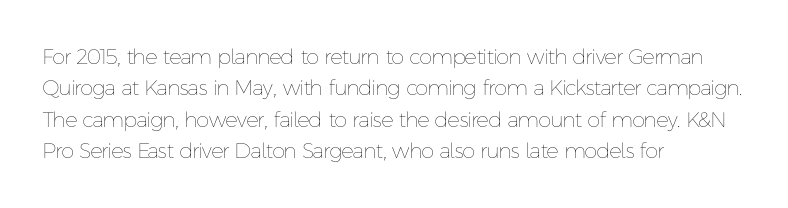
Each row of text sits above clean, open space. Italic? Not at all — the glyphs are vertical. Typeset ragged right — the left edge is the straight one. Each word holds together tightly as a unit, with standard inter-letter gaps. Interline gaps are of average width in this sample.
